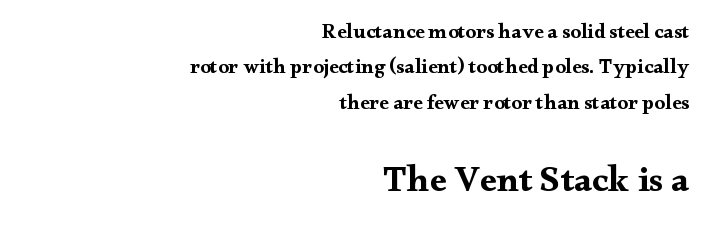
Standard letterfit; no display-style spreading of the glyphs. Yep, those are serifs on the letters. The vertical gap from one line to the next is medium. The designer gave the closing block more size than the opening block. The passage shown is typed in a proportional face where columns would drift. Rendered with straight, roman letterforms.
